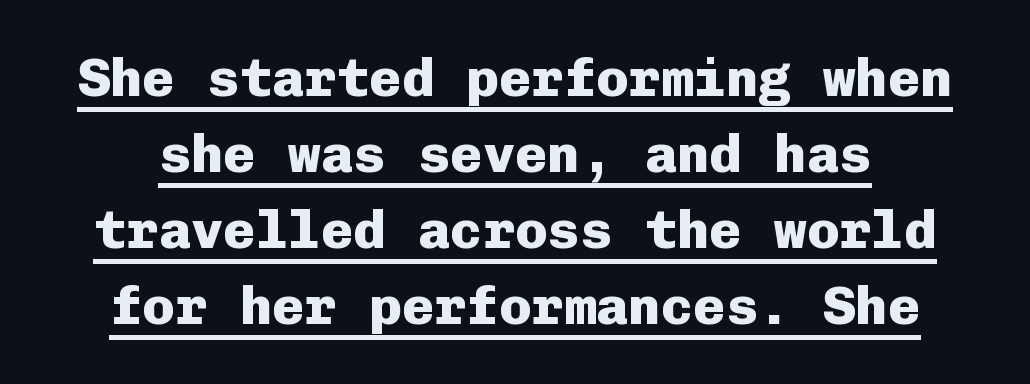
The image shows 54 px heavy sans-serif type, upright, monospaced; set normal line spacing (1.41x), normal letter spacing, underlined; low stroke contrast and a medium x-height.
